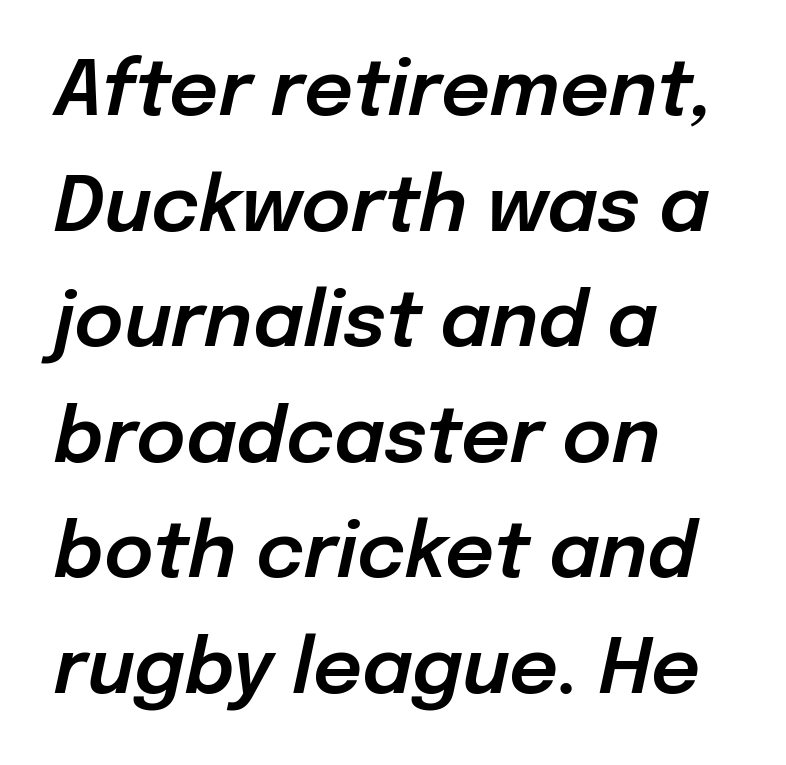
{"italic": "yes", "lean": "right", "slant_degrees": 12, "width": "normal", "stroke_contrast": "low", "x_height": "medium", "monospaced": "no", "underline": "no", "align": "left", "line_spacing": "normal", "line_spacing_ratio": 1.52, "letter_spacing": "normal", "letter_spacing_em": 0.0, "glyph_px": 76}
